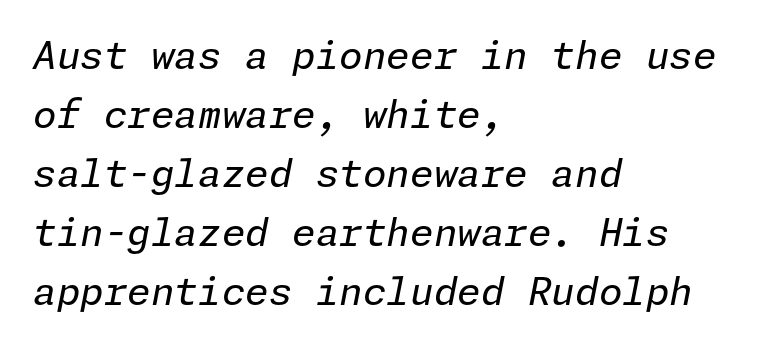
The image shows 38 px regular-weight type, italic (leaning right); set left-aligned, normal line spacing (1.55x), normal letter spacing, not underlined; low stroke contrast and a medium x-height.
